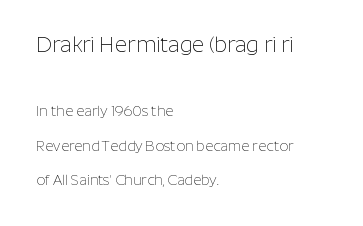
Q: Is the text bold? A: No.
Q: Is the text italic (slanted)? A: No, it is upright.
Q: Is the text underlined? A: No.
Q: How is the paragraph aligned? A: Left-aligned.
Q: Is the spacing between letters normal or unusually wide? A: Normal.
Q: Is the spacing between lines tight, normal or loose? A: Loose.
Q: Which block of text is set in a larger size, the first (top) or the second (bottom)? A: The first (top) one.
